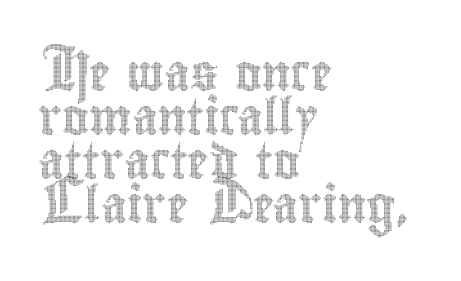
{"italic": "no", "width": "condensed", "x_height": "small", "monospaced": "no", "underline": "no", "align": "left", "line_spacing_ratio": 1.22, "letter_spacing": "normal", "letter_spacing_em": 0.0, "glyph_px": 36}
